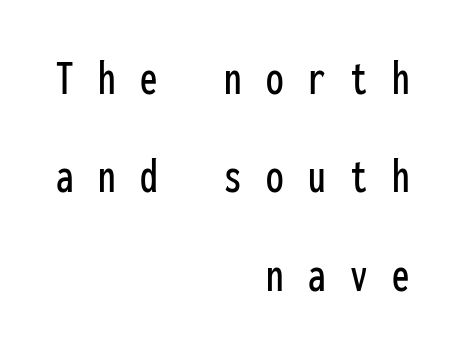
The image shows 50 px condensed sans-serif type, upright, monospaced; set right-aligned, loose line spacing (1.97x), unusually wide letter spacing (+0.49 em), not underlined; low stroke contrast and a medium x-height.
